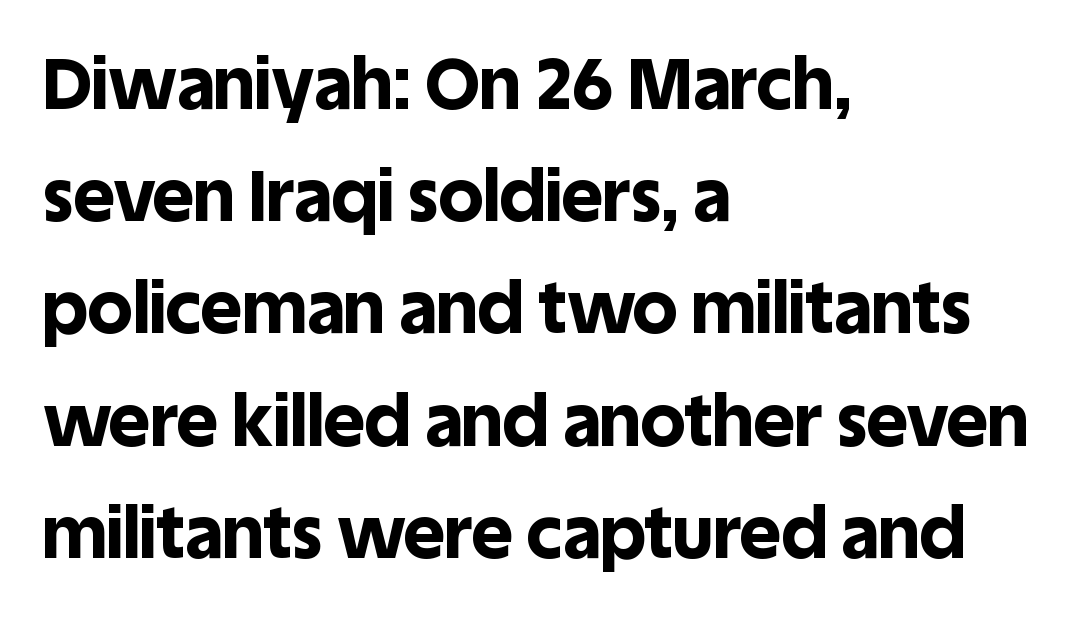
These lines sit exactly where default settings would place them. Regarding serifs, this sample does without them. How heavy is the stroke? Heavy — this is a bold. Ordinary non-slanted type is in use. These lines are set flush left with a ragged right edge. There is no visible air inserted between adjacent glyphs.
